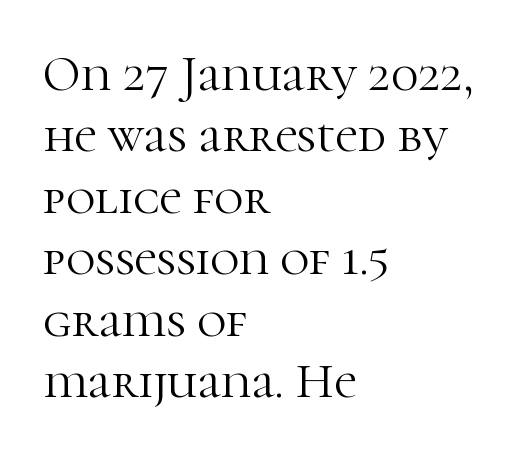
The image shows 50 px light serif type, upright; set left-aligned, line spacing 1.23x, normal letter spacing, not underlined; high stroke contrast and a medium x-height.
